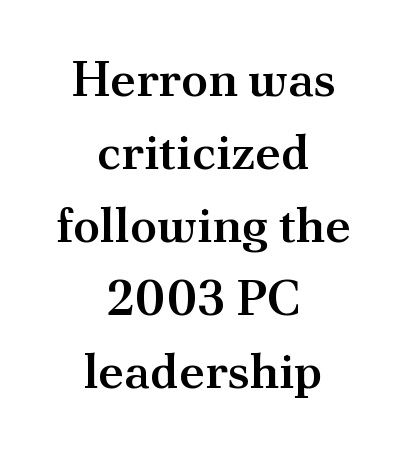
The image shows 49 px semibold serif type, upright; set centered, normal line spacing (1.49x), normal letter spacing, not underlined; medium stroke contrast and a small x-height.
